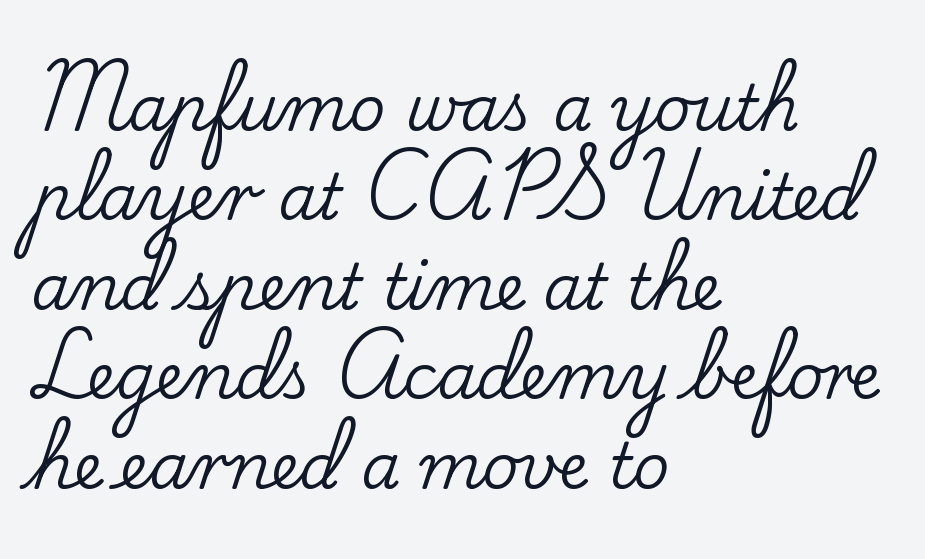
Decoration check: the copy has no underline. Classification — serif. In terms of letterspacing, this is plain default setting. Is this a fixed-width face? No — the glyphs have proportional, varying widths.
